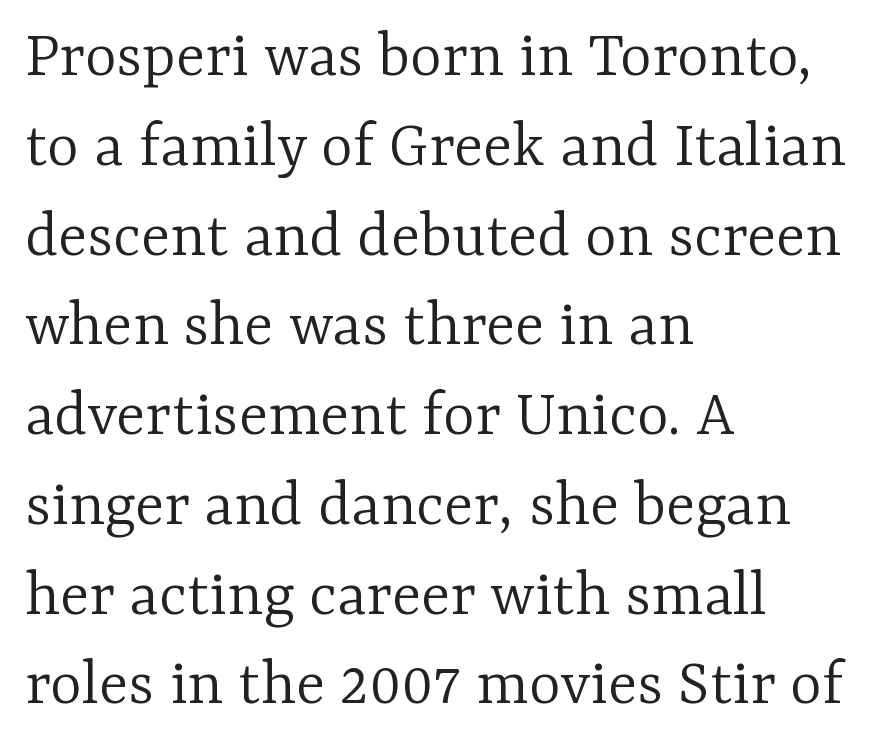
Q: Is the text bold? A: No.
Q: Is the text italic (slanted)? A: No, it is upright.
Q: Is the typeface a serif or a sans-serif typeface? A: Serif.
Q: Is the text underlined? A: No.
Q: How is the paragraph aligned? A: Left-aligned.
Q: Is the spacing between letters normal or unusually wide? A: Normal.
Q: Is the spacing between lines tight, normal or loose? A: Normal.
Q: Width (condensed, normal, or wide)? A: Normal.
Q: Stroke contrast? A: Low.
Q: x-height? A: Medium.
Q: Monospaced? A: No.
